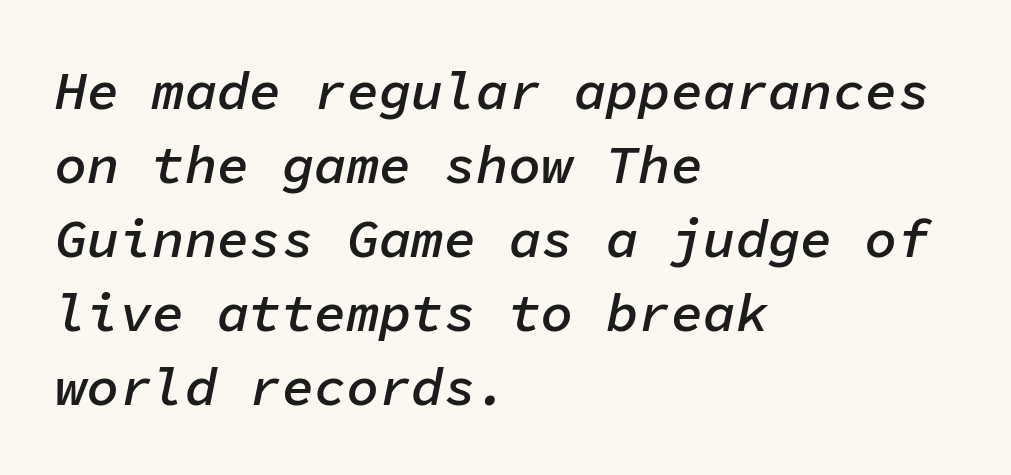
Here the glyphs are tracked normally, forming tight word shapes. Each new line begins a customary step beneath the previous one. The letters march in equal steps, a hallmark of fixed-pitch type. The strip under each line holds only bare page. The text block is weighted toward the left margin, trailing off unevenly rightward. The specimen reads as italic at a glance.
